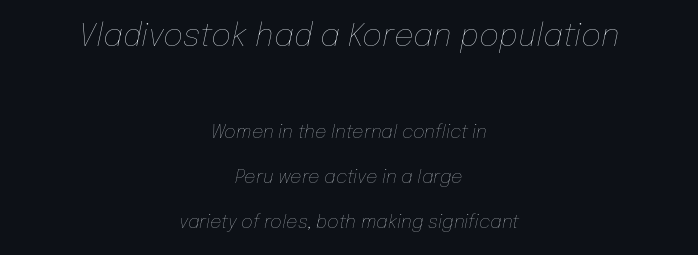
The image shows 31 px thin type, italic (leaning right); set centered, loose line spacing (2.5x), normal letter spacing, not underlined; the first (top) block is 1.72x larger; low stroke contrast and a medium x-height.
